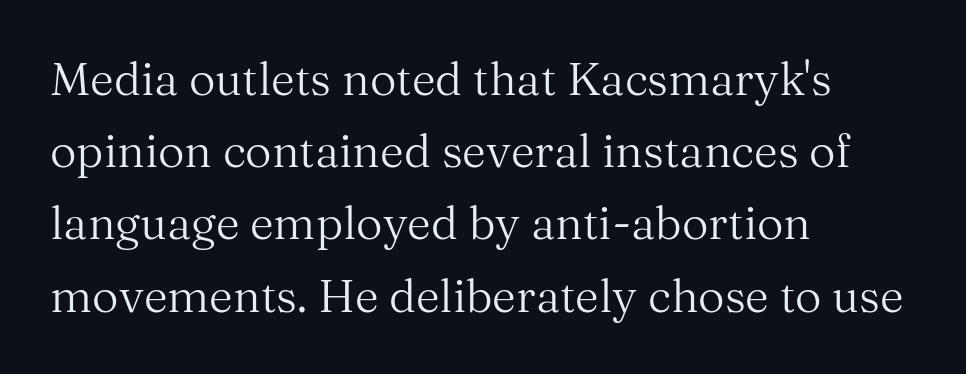
The image shows 46 px regular-weight serif type, upright; set left-aligned, normal line spacing (1.57x), normal letter spacing, not underlined; medium stroke contrast and a medium x-height.
